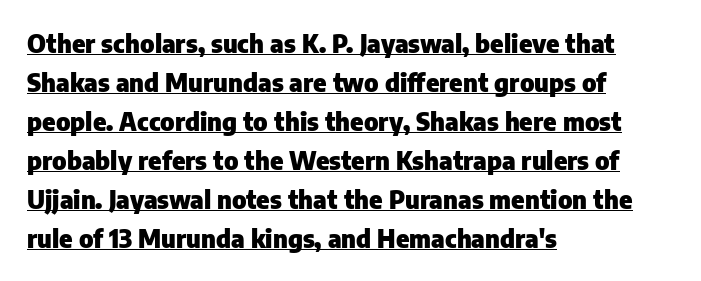
The image shows 25 px bold type, upright; set left-aligned, normal line spacing (1.56x), normal letter spacing, underlined.
